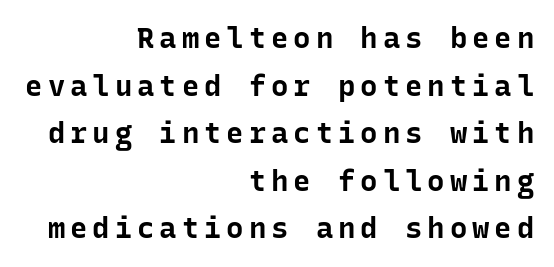
Q: Is the text bold? A: Yes.
Q: Is the text italic (slanted)? A: No, it is upright.
Q: Is the typeface a serif or a sans-serif typeface? A: Sans-serif.
Q: Is the text underlined? A: No.
Q: How is the paragraph aligned? A: Right-aligned.
Q: Is the spacing between lines tight, normal or loose? A: Normal.
Q: Width (condensed, normal, or wide)? A: Normal.
Q: Stroke contrast? A: Low.
Q: x-height? A: Medium.
Q: Monospaced? A: Yes.
